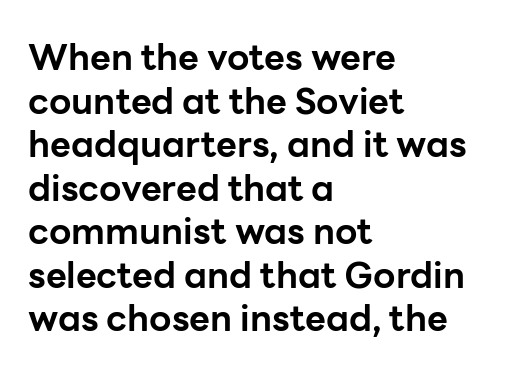
Q: Is the text bold? A: Yes.
Q: Is the text italic (slanted)? A: No, it is upright.
Q: Is the typeface a serif or a sans-serif typeface? A: Sans-serif.
Q: Is the text underlined? A: No.
Q: How is the paragraph aligned? A: Left-aligned.
Q: Is the spacing between letters normal or unusually wide? A: Normal.
Q: Width (condensed, normal, or wide)? A: Normal.
Q: Stroke contrast? A: Low.
Q: x-height? A: Medium.
Q: Monospaced? A: No.
